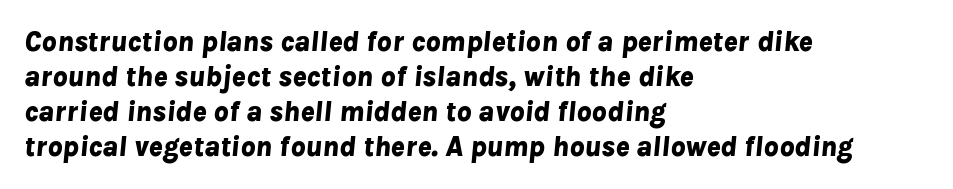
The image shows 29 px bold type, italic (leaning right); set left-aligned, line spacing 1.21x, normal letter spacing, not underlined; low stroke contrast and a medium x-height.
